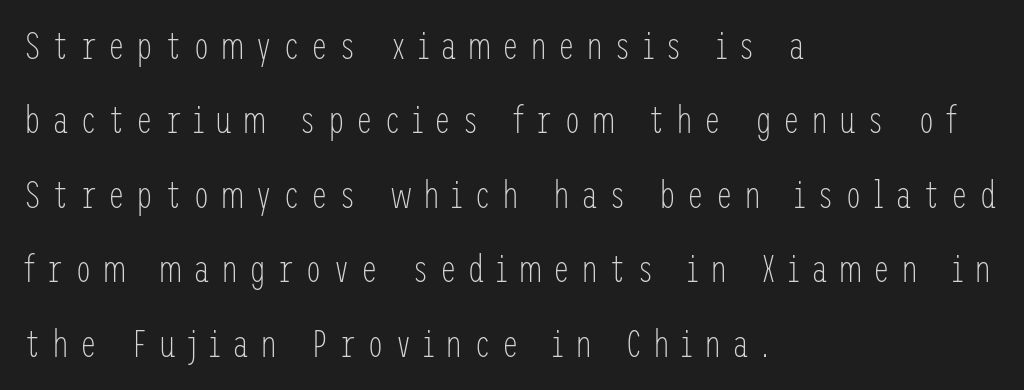
Q: Is the text bold? A: No.
Q: Is the text italic (slanted)? A: No, it is upright.
Q: Is the typeface a serif or a sans-serif typeface? A: Sans-serif.
Q: Is the text underlined? A: No.
Q: How is the paragraph aligned? A: Left-aligned.
Q: Is the spacing between letters normal or unusually wide? A: Unusually wide.
Q: Is the spacing between lines tight, normal or loose? A: Loose.
Q: Width (condensed, normal, or wide)? A: Condensed.
Q: Stroke contrast? A: Low.
Q: x-height? A: Medium.
